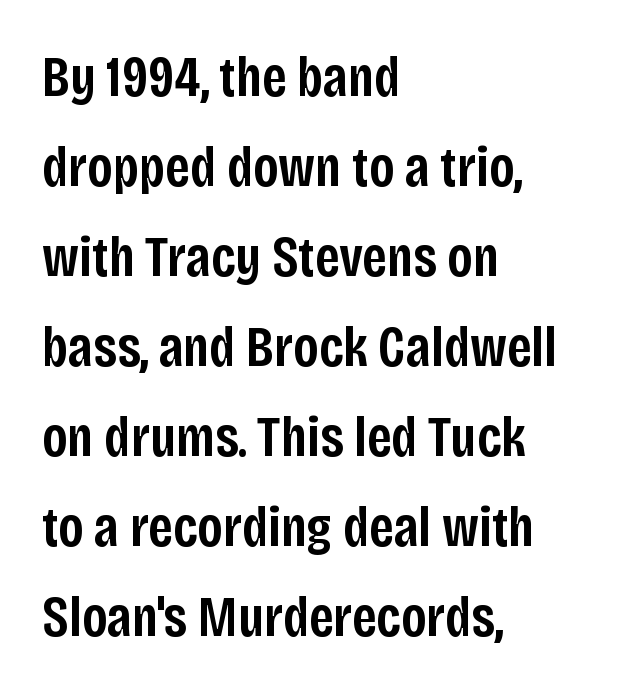
{"serif": "no", "italic": "no", "bold": "semi", "weight": "semibold", "width": "condensed", "stroke_contrast": "low", "x_height": "large", "monospaced": "no", "underline": "no", "align": "left", "line_spacing": "normal", "line_spacing_ratio": 1.58, "letter_spacing": "normal", "letter_spacing_em": 0.0, "glyph_px": 57}
